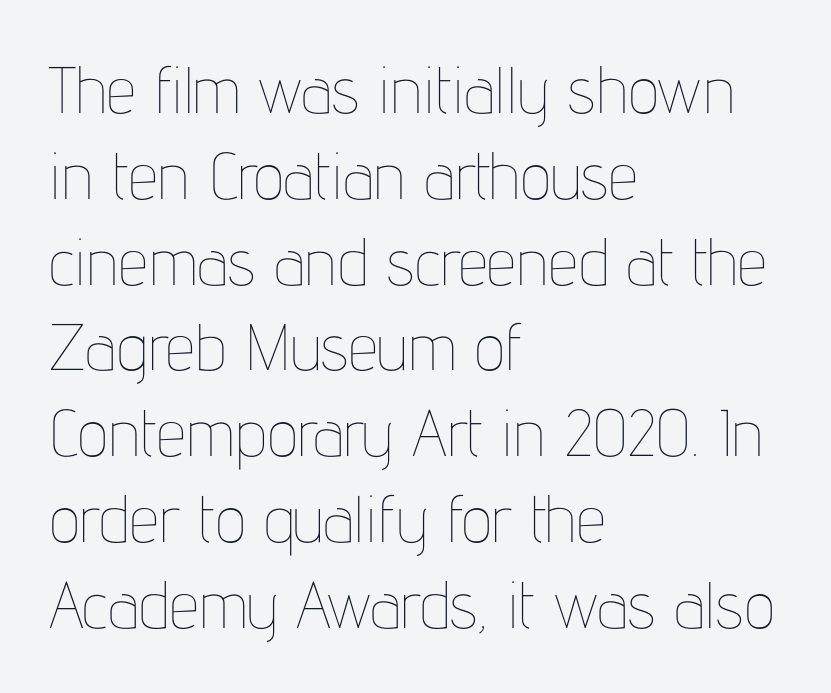
The image shows 66 px thin, condensed type, upright; set left-aligned, normal line spacing (1.3x), normal letter spacing, not underlined; low stroke contrast and a medium x-height.
